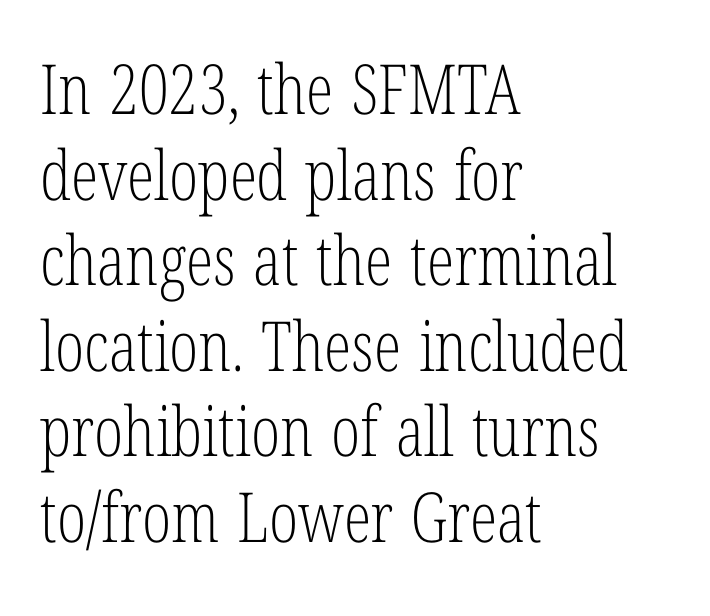
Q: Is the text bold? A: No.
Q: Is the text italic (slanted)? A: No, it is upright.
Q: Is the typeface a serif or a sans-serif typeface? A: Serif.
Q: Is the text underlined? A: No.
Q: How is the paragraph aligned? A: Left-aligned.
Q: Is the spacing between letters normal or unusually wide? A: Normal.
Q: Width (condensed, normal, or wide)? A: Condensed.
Q: Stroke contrast? A: Low.
Q: x-height? A: Medium.
Q: Monospaced? A: No.
